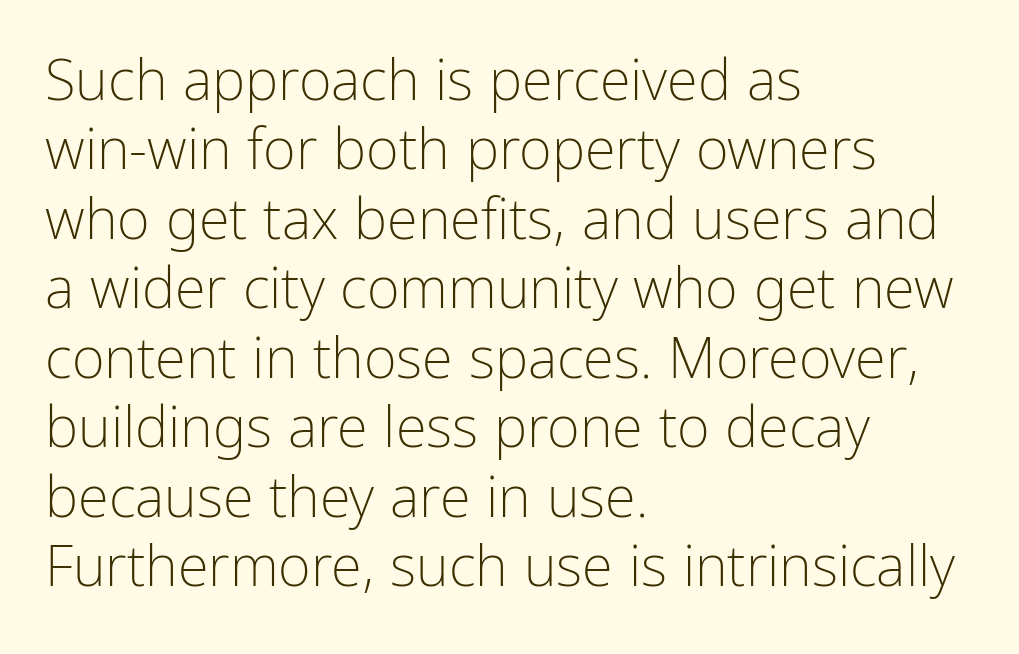
The image shows 56 px light, condensed sans-serif type, upright; set left-aligned, line spacing 1.24x, normal letter spacing, not underlined; low stroke contrast and a medium x-height.
